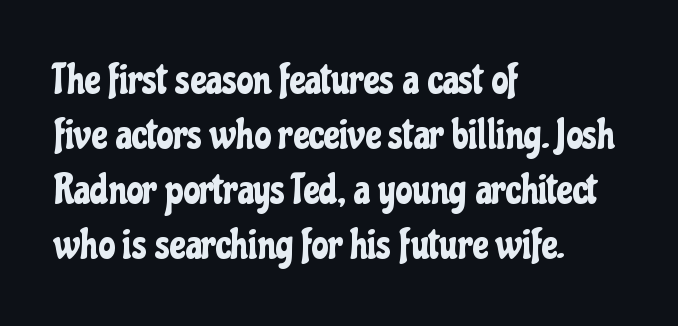
The image shows 42 px condensed sans-serif type, upright; set left-aligned, normal line spacing (1.31x), normal letter spacing, not underlined; low stroke contrast and a medium x-height.
